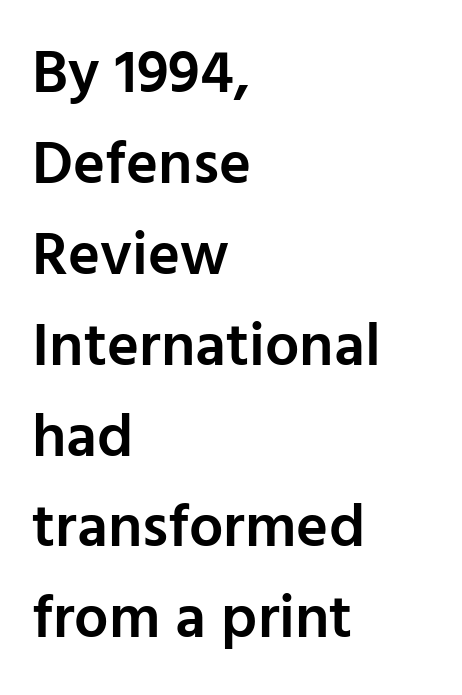
Q: Is the text bold? A: Semi-bold.
Q: Is the text italic (slanted)? A: No, it is upright.
Q: Is the typeface a serif or a sans-serif typeface? A: Sans-serif.
Q: Is the text underlined? A: No.
Q: How is the paragraph aligned? A: Left-aligned.
Q: Is the spacing between letters normal or unusually wide? A: Normal.
Q: Is the spacing between lines tight, normal or loose? A: Normal.
Q: Width (condensed, normal, or wide)? A: Normal.
Q: Stroke contrast? A: Low.
Q: x-height? A: Medium.
Q: Monospaced? A: No.
